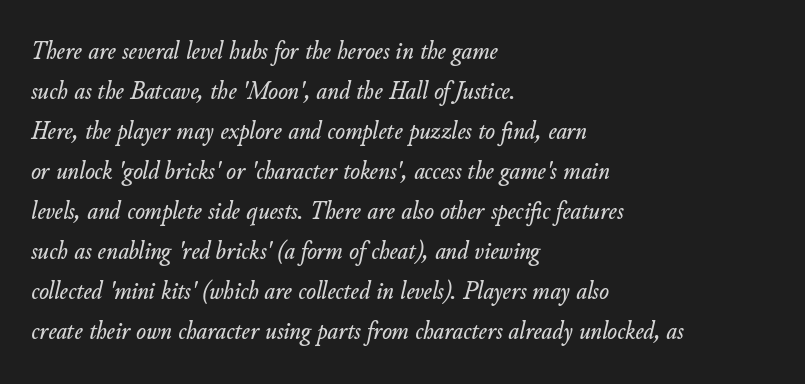
Anything drawn beneath the words? Only blank space. Tracking here is standard; glyphs follow each other at the usual distance. These lines were composed using italics. Students, observe: this is what conventionally led text looks like.
